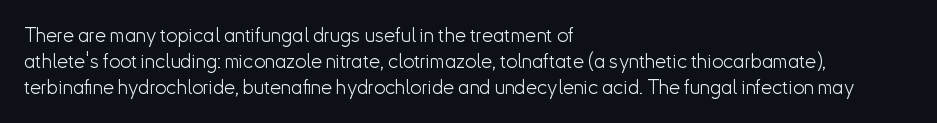
{"italic": "no", "bold": "no", "underline": "no", "align": "left", "line_spacing": "normal", "line_spacing_ratio": 1.29, "letter_spacing": "normal", "letter_spacing_em": 0.0, "glyph_px": 20}
